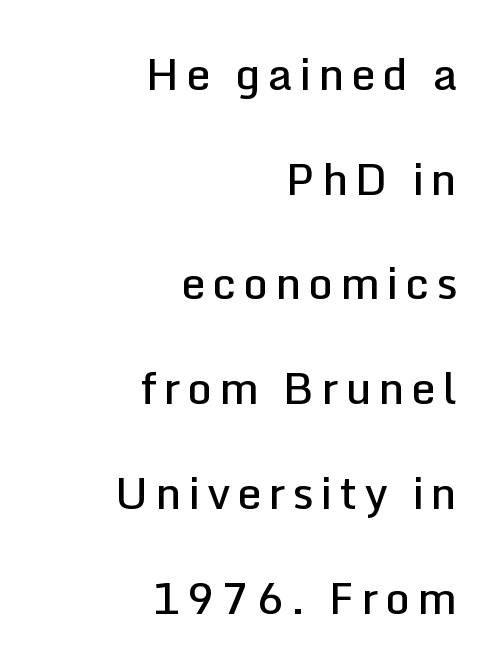
The image shows 44 px semibold sans-serif type, upright; set right-aligned, loose line spacing (2.38x), not underlined; low stroke contrast and a medium x-height.
